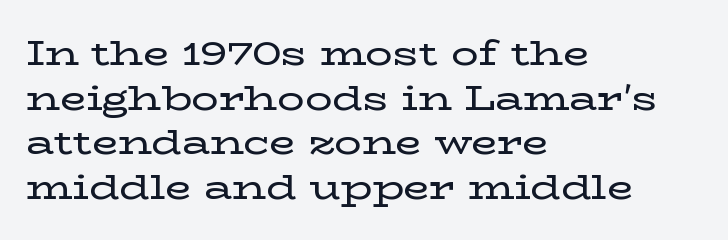
{"serif": "yes", "italic": "no", "width": "wide", "stroke_contrast": "low", "x_height": "medium", "monospaced": "no", "underline": "no", "align": "left", "line_spacing": "normal", "line_spacing_ratio": 1.31, "letter_spacing": "normal", "letter_spacing_em": 0.0, "glyph_px": 34}
